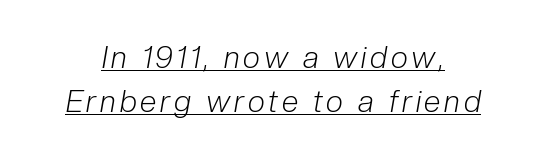
Is there much room between lines? A standard amount, neither cramped nor airy. The face used here is proportionally spaced, like ordinary book or web type. The axis of the letterforms is tilted away from vertical. The specimen includes a rule beneath the text block's lines. The characters are drawn with everyday or finer stroke widths.
